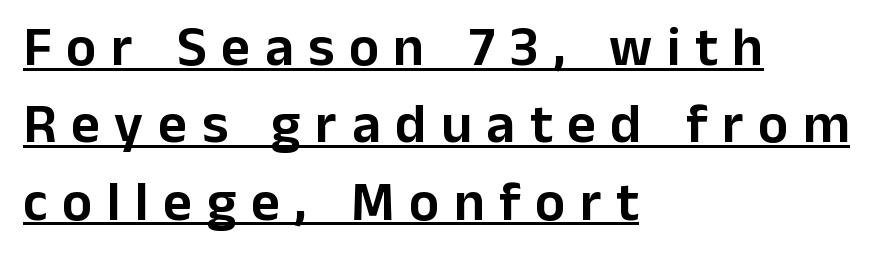
Q: Is the text italic (slanted)? A: No, it is upright.
Q: Is the typeface a serif or a sans-serif typeface? A: Sans-serif.
Q: Is the text underlined? A: Yes.
Q: How is the paragraph aligned? A: Left-aligned.
Q: Is the spacing between letters normal or unusually wide? A: Unusually wide.
Q: Is the spacing between lines tight, normal or loose? A: Normal.
Q: Width (condensed, normal, or wide)? A: Normal.
Q: Stroke contrast? A: Low.
Q: x-height? A: Medium.
Q: Monospaced? A: No.
